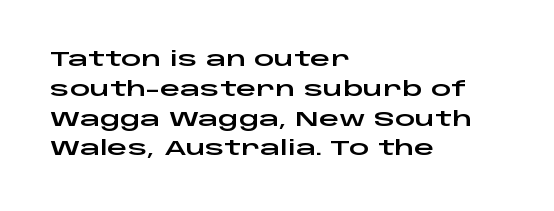
The image shows 20 px text type, upright; set left-aligned, normal line spacing (1.49x), normal letter spacing, not underlined.
